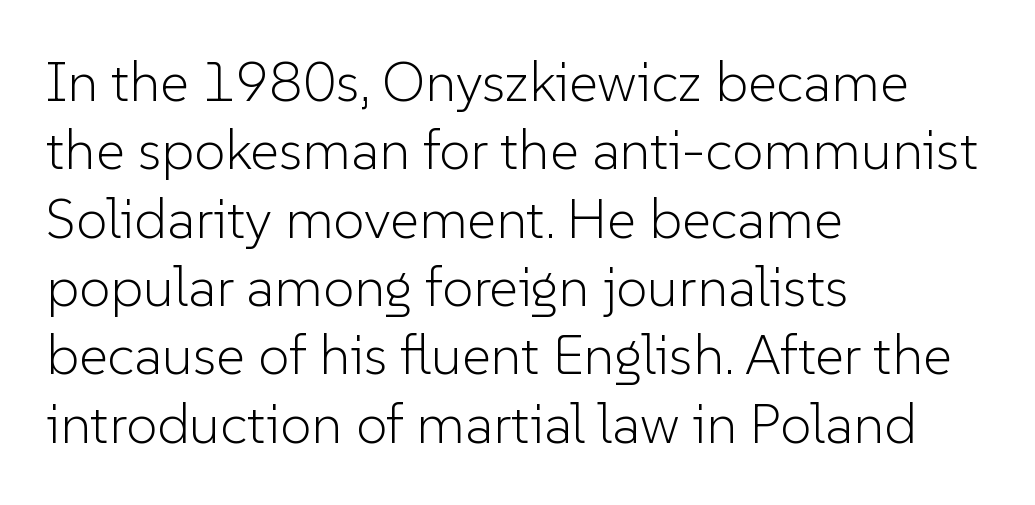
No italicization has been applied; the sample stays upright. These glyphs show unthickened strokes, regular width or finer. Caption: multi-line text, flush left, ragged right. Students, note that the glyphs here touch the page at normal intervals.
